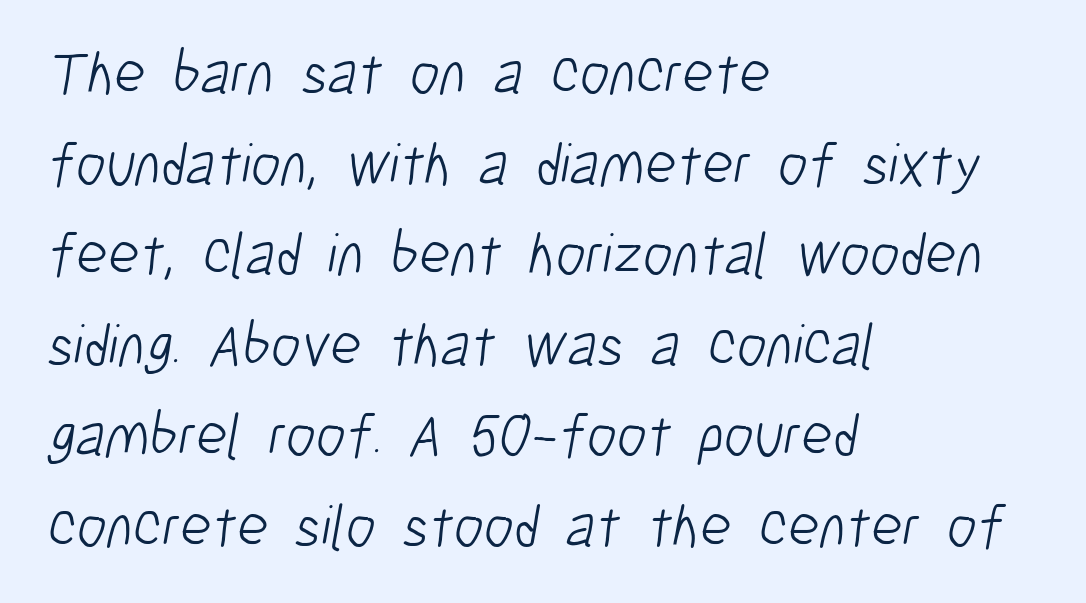
{"serif": "no", "bold": "no", "weight": "light", "width": "condensed", "stroke_contrast": "low", "x_height": "medium", "monospaced": "no", "underline": "no", "align": "left", "line_spacing": "normal", "line_spacing_ratio": 1.51, "letter_spacing": "normal", "letter_spacing_em": 0.0, "glyph_px": 60}
